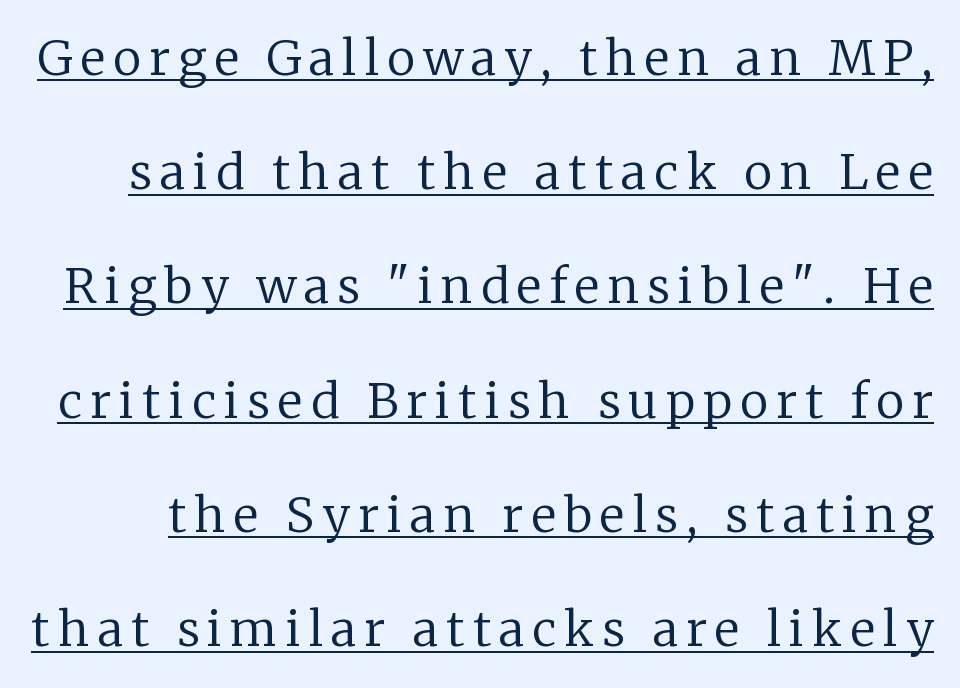
{"serif": "yes", "italic": "no", "bold": "no", "weight": "regular", "width": "normal", "stroke_contrast": "low", "x_height": "medium", "monospaced": "no", "underline": "yes", "line_spacing": "loose", "line_spacing_ratio": 2.38, "glyph_px": 48}
